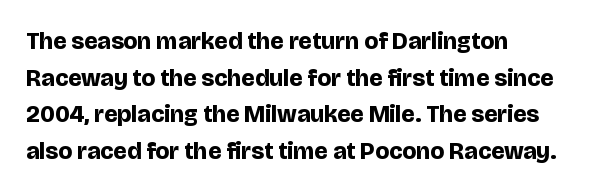
A typesetter would call this zero additional tracking. The letters stand upright; this is a roman face. Regular leading. The passage is arranged the way most books set body copy — flush left. Rule under the text: the space is simply empty. Strokes here are thick enough to call this a true bold.
